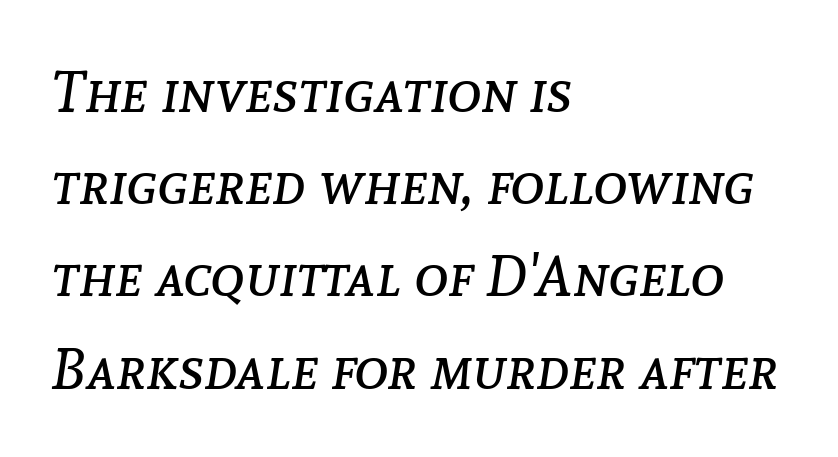
{"italic": "yes", "lean": "right", "slant_degrees": 8, "bold": "no", "weight": "regular", "width": "normal", "stroke_contrast": "low", "x_height": "medium", "monospaced": "no", "underline": "no", "align": "left", "line_spacing": "normal", "line_spacing_ratio": 1.59, "letter_spacing": "normal", "letter_spacing_em": 0.0, "glyph_px": 58}
